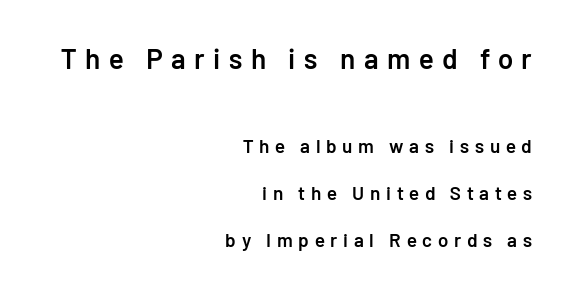
The rendering shrinks the type as you move from the upper chunk to the lower. Here the designer chose a conventional face with non-uniform glyph widths. Observe the absence of serifs on each vertical stroke in this sample. Vertically, the passage feels expansive, rows floating well apart. No word sits above an underline. Substantial extra tracking has been applied to these lines.
